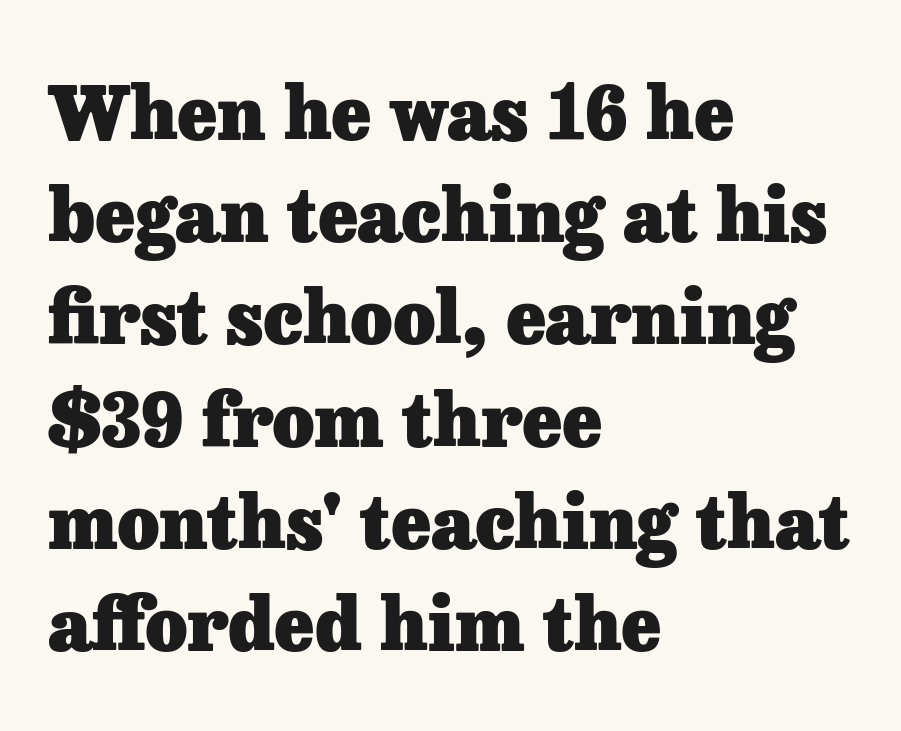
{"serif": "yes", "italic": "no", "bold": "yes", "weight": "heavy", "width": "normal", "stroke_contrast": "low", "x_height": "medium", "monospaced": "no", "underline": "no", "align": "left", "line_spacing": "normal", "line_spacing_ratio": 1.4, "letter_spacing": "normal", "letter_spacing_em": 0.0, "glyph_px": 73}
